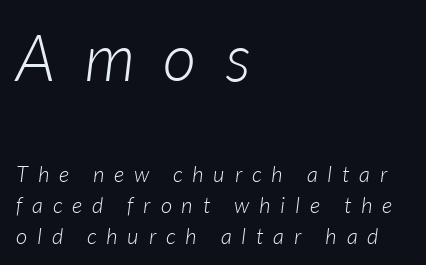
{"italic": "yes", "lean": "right", "slant_degrees": 7, "bold": "no", "weight": "light", "width": "normal", "stroke_contrast": "low", "x_height": "medium", "monospaced": "no", "underline": "no", "align": "left", "line_spacing": "normal", "line_spacing_ratio": 1.41, "letter_spacing": "wide", "letter_spacing_em": 0.45, "larger_block": "first", "size_ratio": 2.95, "glyph_px": 65}
